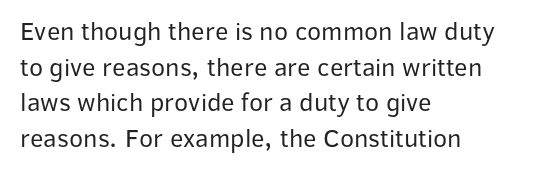
Q: Is the text bold? A: No.
Q: Is the text italic (slanted)? A: No, it is upright.
Q: Is the text underlined? A: No.
Q: How is the paragraph aligned? A: Left-aligned.
Q: Is the spacing between letters normal or unusually wide? A: Normal.
Q: Is the spacing between lines tight, normal or loose? A: Normal.
